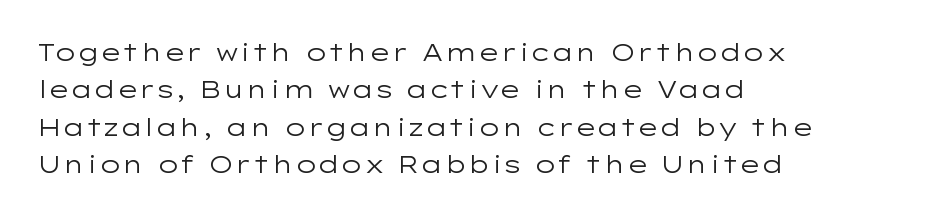
Evenly set lines give the paragraph a standard silhouette. Here the glyphs are tracked normally, forming tight word shapes. Rule under the text: the space is simply empty. Italic? Not at all — the glyphs are vertical. These glyphs show unthickened strokes, regular width or finer.
